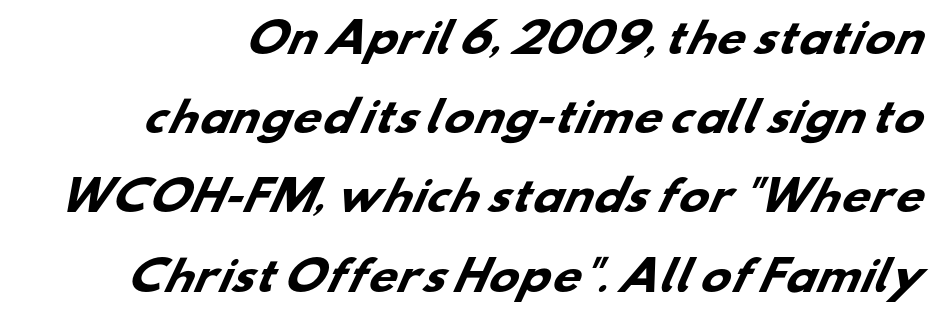
{"serif": "no", "bold": "yes", "weight": "heavy", "width": "wide", "stroke_contrast": "low", "x_height": "small", "monospaced": "no", "underline": "no", "line_spacing": "loose", "line_spacing_ratio": 1.98, "letter_spacing": "normal", "letter_spacing_em": 0.0, "glyph_px": 40}
